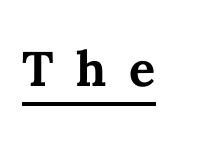
{"italic": "no", "bold": "yes", "weight": "semibold", "width": "normal", "stroke_contrast": "medium", "x_height": "medium", "monospaced": "no", "underline": "yes", "letter_spacing": "wide", "letter_spacing_em": 0.35, "glyph_px": 65}
